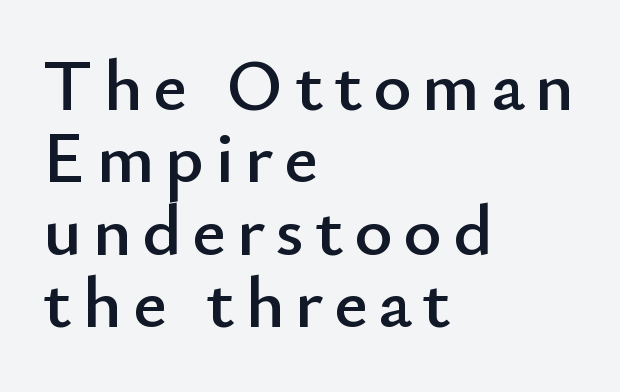
The image shows 73 px sans-serif type, upright; set left-aligned, tight line spacing (0.99x), not underlined; low stroke contrast and a small x-height.
